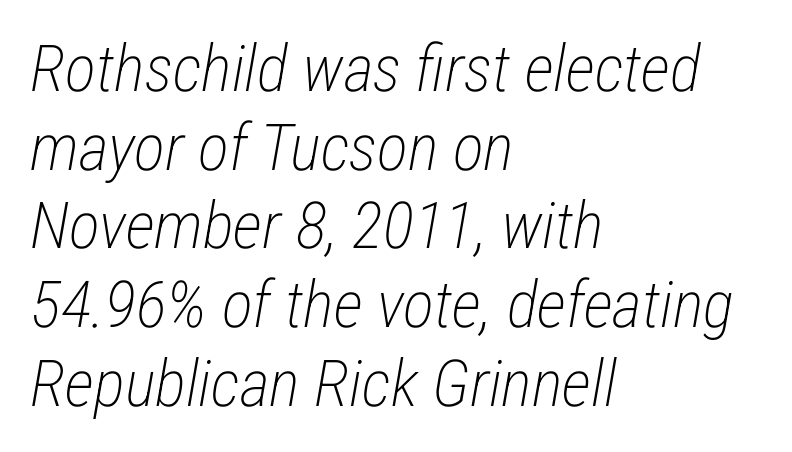
{"italic": "yes", "lean": "right", "slant_degrees": 12, "bold": "no", "weight": "light", "width": "condensed", "stroke_contrast": "low", "x_height": "medium", "monospaced": "no", "underline": "no", "align": "left", "line_spacing_ratio": 1.21, "letter_spacing": "normal", "letter_spacing_em": 0.0, "glyph_px": 65}
